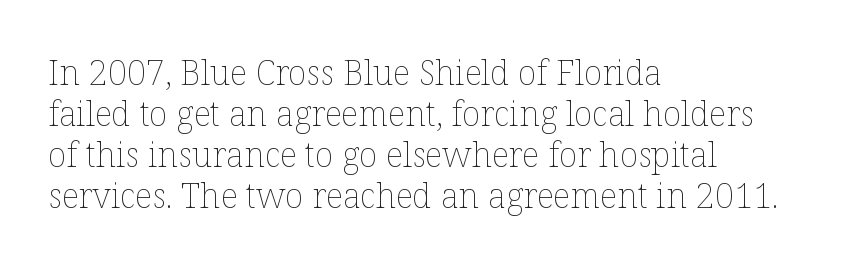
The image shows 34 px thin type, upright; set left-aligned, line spacing 1.21x, normal letter spacing, not underlined; low stroke contrast and a medium x-height.
